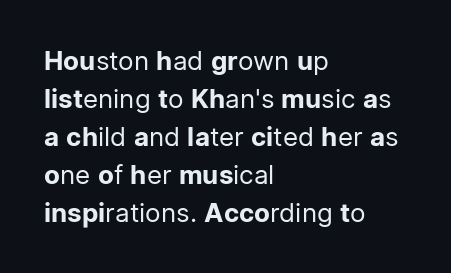
The image shows 26 px text type, upright; set left-aligned, normal line spacing (1.46x), normal letter spacing, not underlined.
